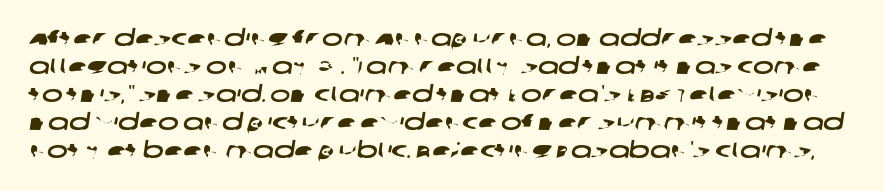
The image shows 22 px text type; set normal line spacing (1.27x), normal letter spacing, not underlined.
